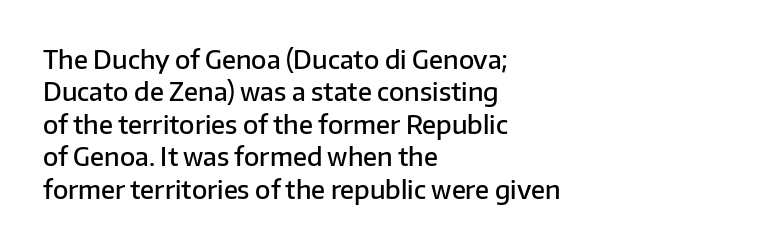
{"italic": "no", "bold": "semi", "underline": "no", "align": "left", "line_spacing": "normal", "line_spacing_ratio": 1.3, "letter_spacing": "normal", "letter_spacing_em": 0.0, "glyph_px": 25}
